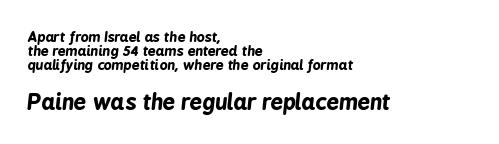
The image shows 22 px bold type, italic (leaning right); set left-aligned, tight line spacing (1.0x), normal letter spacing, not underlined; the second (bottom) block is 1.57x larger.
